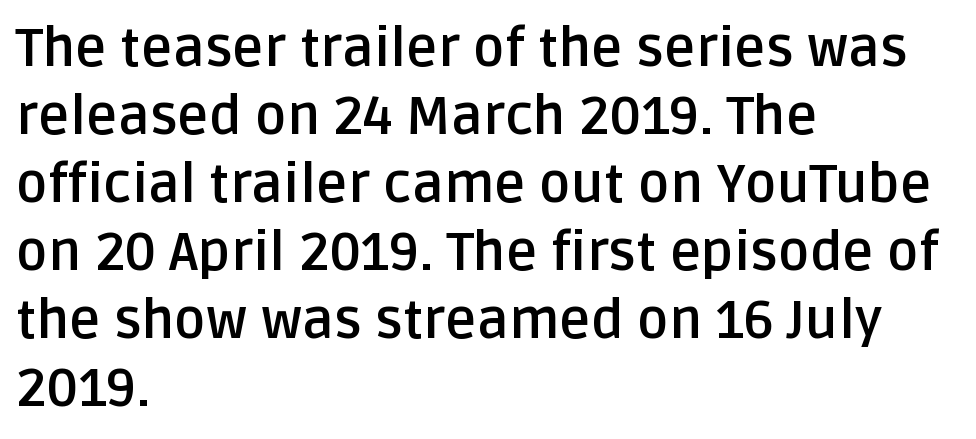
Italic? Not at all — the glyphs are vertical. A bare baseline throughout the passage. This sample has the flowing, uneven cadence of proportional lettering. The glyphs in this specimen are sans serif. Reading down the column, the eye jumps a familiar distance to each next line. Spacing between characters is what you'd get straight out of the box.
